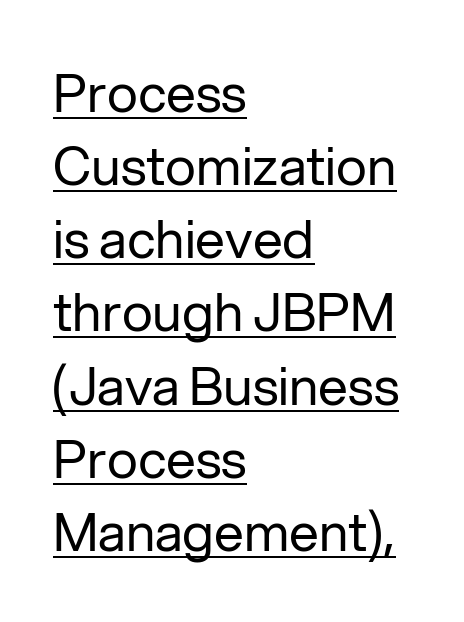
{"serif": "no", "italic": "no", "bold": "no", "weight": "regular", "width": "normal", "stroke_contrast": "low", "x_height": "medium", "monospaced": "no", "underline": "yes", "align": "left", "line_spacing": "normal", "line_spacing_ratio": 1.38, "letter_spacing": "normal", "letter_spacing_em": 0.0, "glyph_px": 53}
